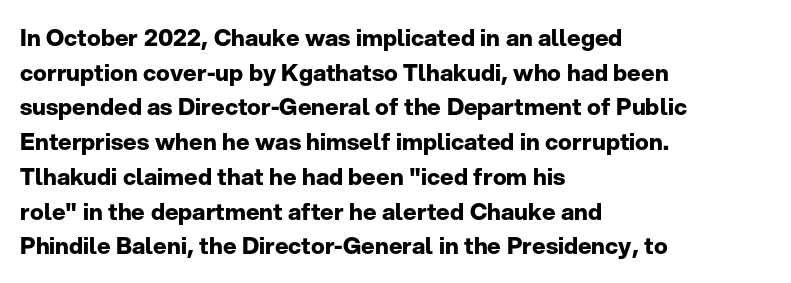
Q: Is the text bold? A: Yes.
Q: Is the text italic (slanted)? A: No, it is upright.
Q: Is the text underlined? A: No.
Q: How is the paragraph aligned? A: Left-aligned.
Q: Is the spacing between letters normal or unusually wide? A: Normal.
Q: Is the spacing between lines tight, normal or loose? A: Normal.
